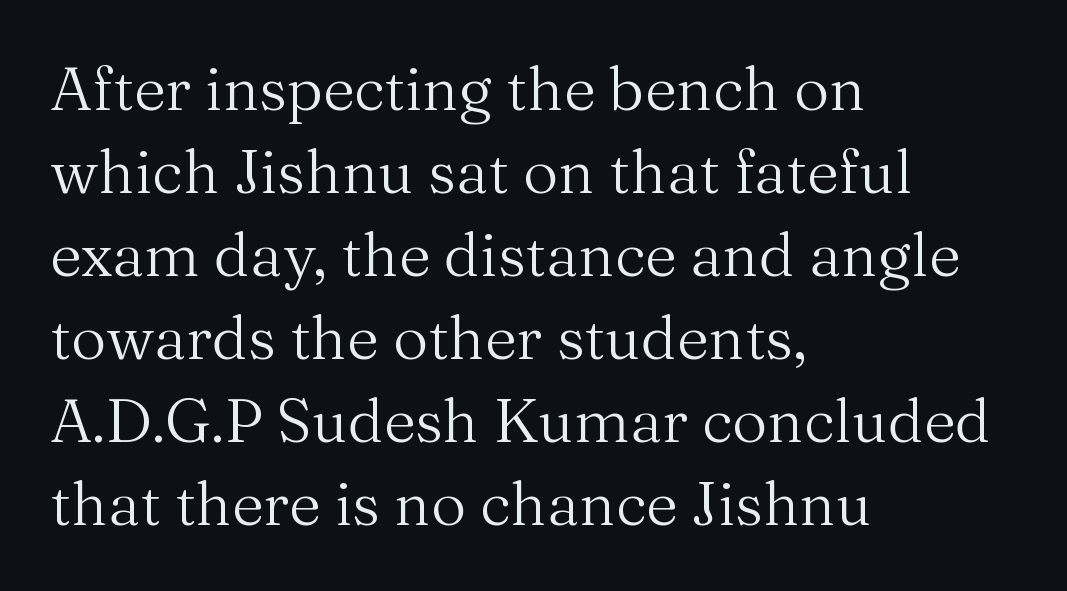
{"serif": "yes", "italic": "no", "bold": "no", "weight": "regular", "width": "normal", "stroke_contrast": "medium", "x_height": "medium", "monospaced": "no", "underline": "no", "align": "left", "line_spacing": "normal", "line_spacing_ratio": 1.36, "letter_spacing": "normal", "letter_spacing_em": 0.0, "glyph_px": 61}
